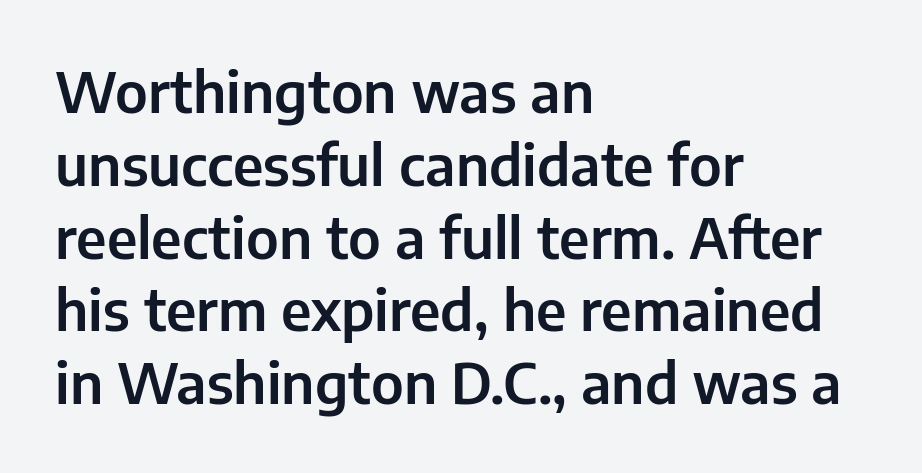
Q: Is the text italic (slanted)? A: No, it is upright.
Q: Is the typeface a serif or a sans-serif typeface? A: Sans-serif.
Q: Is the text underlined? A: No.
Q: How is the paragraph aligned? A: Left-aligned.
Q: Is the spacing between letters normal or unusually wide? A: Normal.
Q: Is the spacing between lines tight, normal or loose? A: Normal.
Q: Width (condensed, normal, or wide)? A: Normal.
Q: Stroke contrast? A: Low.
Q: x-height? A: Medium.
Q: Monospaced? A: No.
